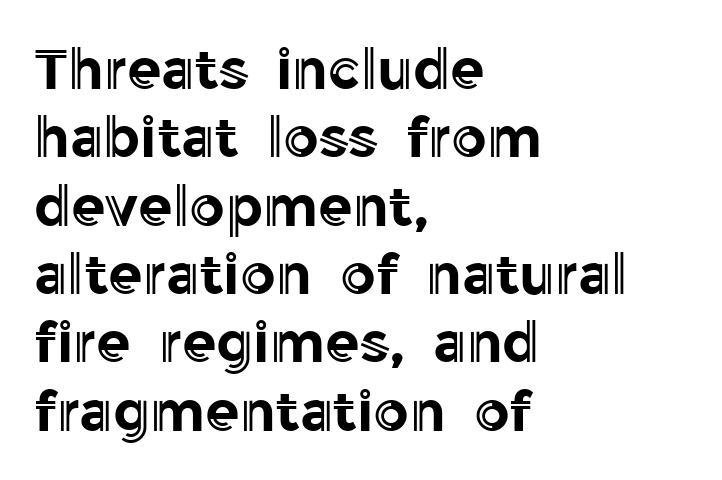
The zone under the glyphs is completely vacant. There is no visible air inserted between adjacent glyphs. One-word summary of the alignment: left. A roman cut, with each character standing at attention. Note the varied advance widths — an 'i' is clearly narrower than an 'm'.
